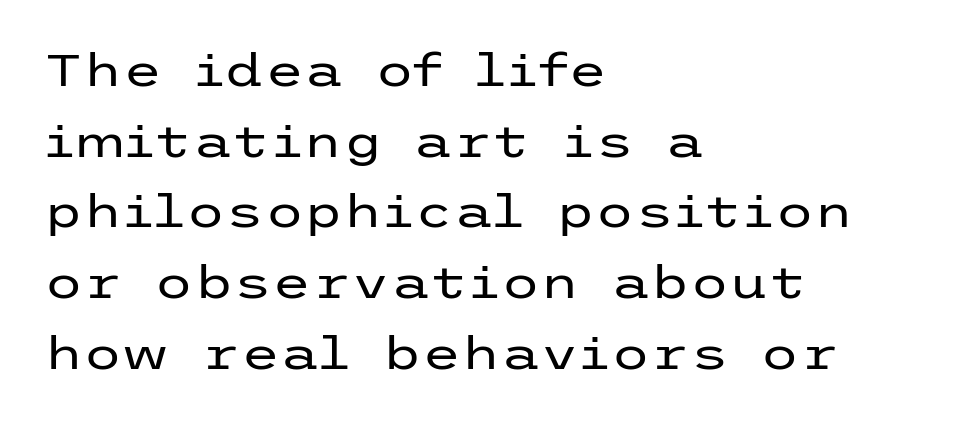
{"serif": "no", "italic": "no", "bold": "no", "weight": "regular", "width": "wide", "stroke_contrast": "low", "x_height": "medium", "underline": "no", "align": "left", "line_spacing": "normal", "line_spacing_ratio": 1.57, "letter_spacing": "normal", "letter_spacing_em": 0.0, "glyph_px": 45}
